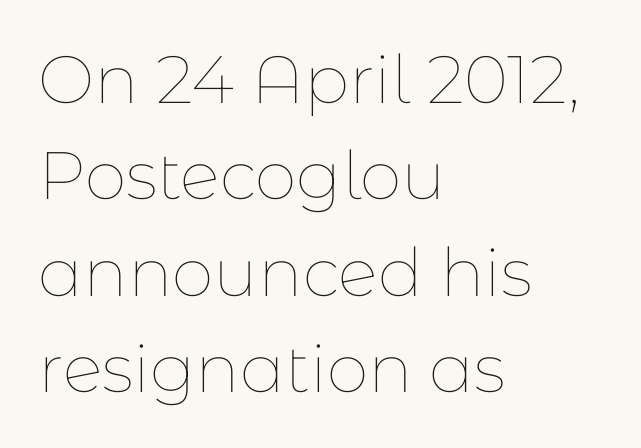
The image shows 67 px thin type, upright; set left-aligned, normal line spacing (1.44x), normal letter spacing, not underlined; low stroke contrast and a medium x-height.
